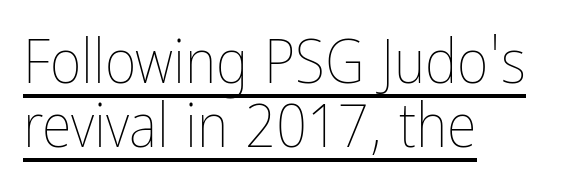
Each new line begins almost immediately beneath the previous one. The rendered words wear a rule along their underside. Looks like regular typesetting: each glyph gets only the width it needs. This is roman type, the default non-slanted kind. The typesetting does not lean heavy: it is not bold. Each line starts at the same left margin while the right side varies.
